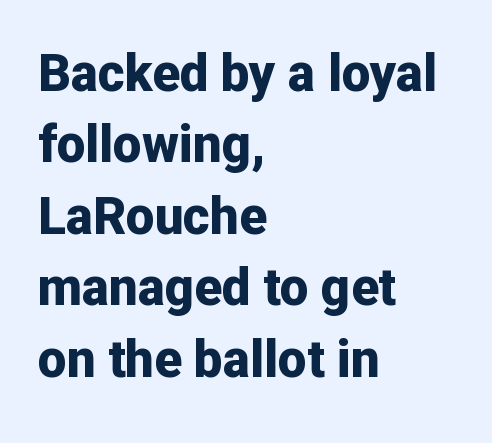
{"serif": "no", "italic": "no", "bold": "yes", "weight": "bold", "width": "normal", "stroke_contrast": "low", "x_height": "medium", "monospaced": "no", "underline": "no", "align": "left", "line_spacing": "normal", "line_spacing_ratio": 1.4, "letter_spacing": "normal", "letter_spacing_em": 0.0, "glyph_px": 51}
